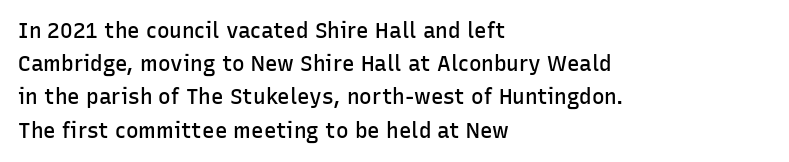
{"italic": "no", "bold": "semi", "underline": "no", "align": "left", "line_spacing": "normal", "line_spacing_ratio": 1.58, "letter_spacing": "normal", "letter_spacing_em": 0.0, "glyph_px": 21}
